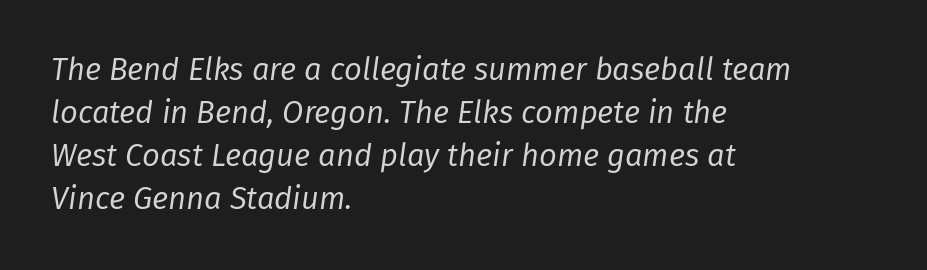
How would I describe the line gaps? Plain and ordinary. Looks like regular typesetting: each glyph gets only the width it needs. The font is comparable to plain body text, perhaps lighter. Italic? Definitely — the glyphs are oblique. Left-aligned paragraph, ragged on the right. Tracking here is standard; glyphs follow each other at the usual distance.
